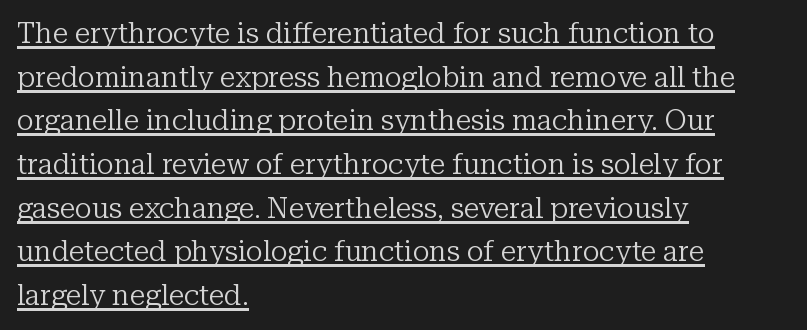
Q: Is the text bold? A: No.
Q: Is the text italic (slanted)? A: No, it is upright.
Q: Is the typeface a serif or a sans-serif typeface? A: Serif.
Q: Is the text underlined? A: Yes.
Q: How is the paragraph aligned? A: Left-aligned.
Q: Is the spacing between letters normal or unusually wide? A: Normal.
Q: Is the spacing between lines tight, normal or loose? A: Normal.
Q: Width (condensed, normal, or wide)? A: Normal.
Q: Stroke contrast? A: Low.
Q: x-height? A: Medium.
Q: Monospaced? A: No.
